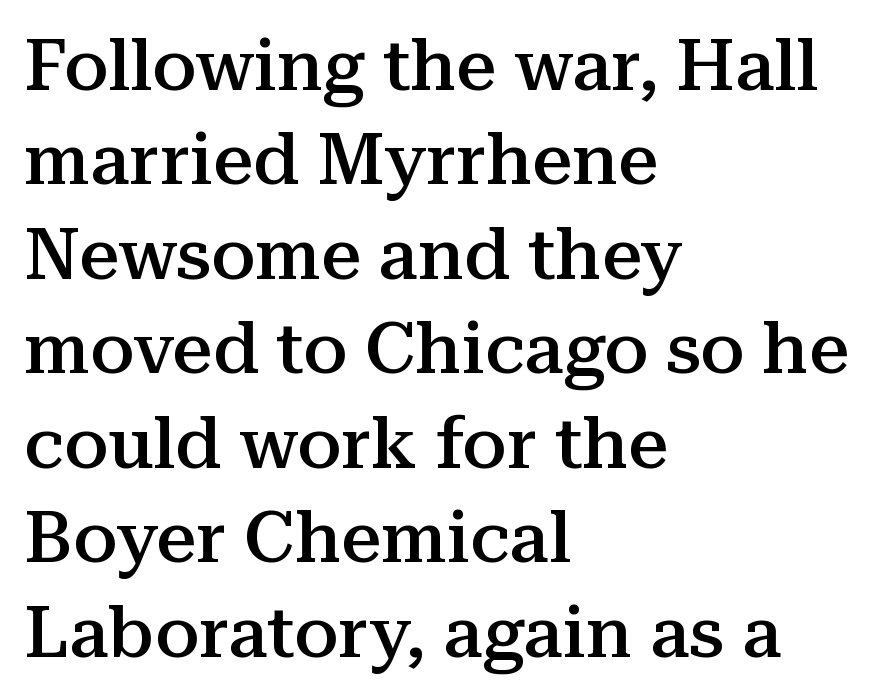
The image shows 71 px semibold serif type, upright; set left-aligned, normal line spacing (1.33x), normal letter spacing, not underlined; medium stroke contrast and a medium x-height.
